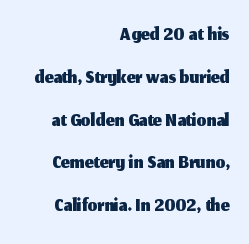
Q: Is the text italic (slanted)? A: No, it is upright.
Q: Is the typeface a serif or a sans-serif typeface? A: Sans-serif.
Q: Is the text underlined? A: No.
Q: How is the paragraph aligned? A: Right-aligned.
Q: Is the spacing between letters normal or unusually wide? A: Normal.
Q: Is the spacing between lines tight, normal or loose? A: Normal.
Q: Width (condensed, normal, or wide)? A: Normal.
Q: Stroke contrast? A: Medium.
Q: x-height? A: Medium.
Q: Monospaced? A: No.
